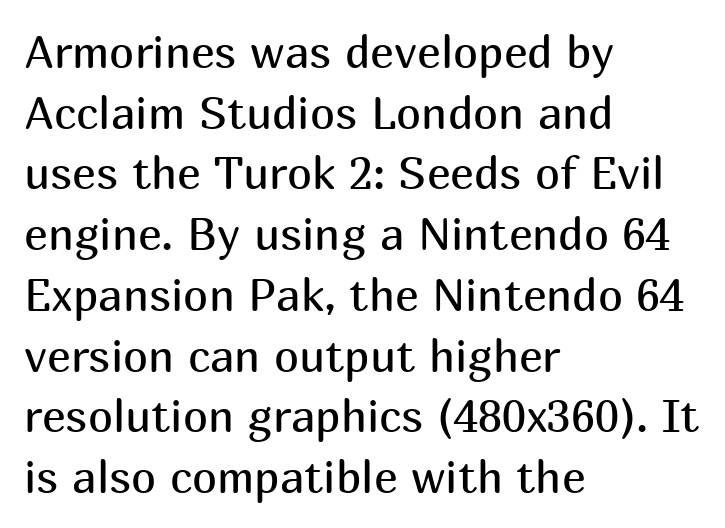
These lines are composed in type without serifs. A bare baseline throughout the passage. It's the straight-up-and-down kind of type. Here the designer chose a conventional face with non-uniform glyph widths. These lines keep a tight, regular rhythm from letter to letter. Vertical stems look standard width or narrower in stroke.
